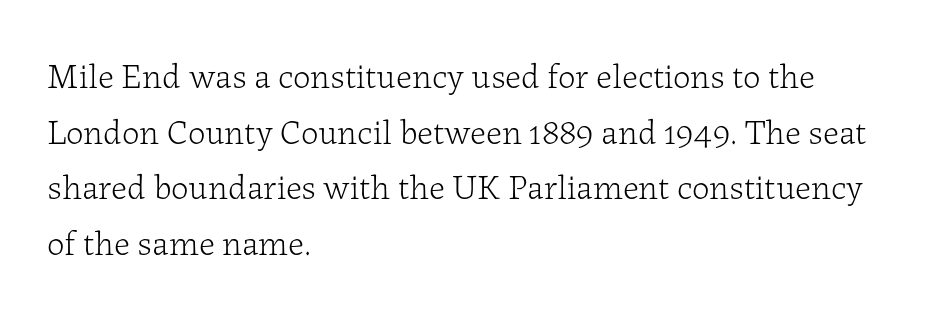
The image shows 35 px light serif type, upright; set left-aligned, normal line spacing (1.59x), normal letter spacing, not underlined; low stroke contrast and a medium x-height.
